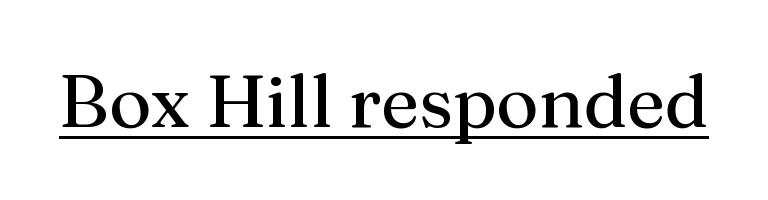
This sample has the flowing, uneven cadence of proportional lettering. Underlined type. Notice how the stems are strictly vertical — no italics here. The face used here is seriffed, in the tradition of book romans.
